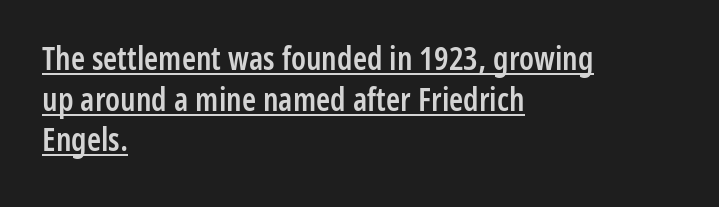
The image shows 32 px semibold, condensed sans-serif type, upright; set left-aligned, normal line spacing (1.27x), normal letter spacing, underlined; low stroke contrast and a medium x-height.
